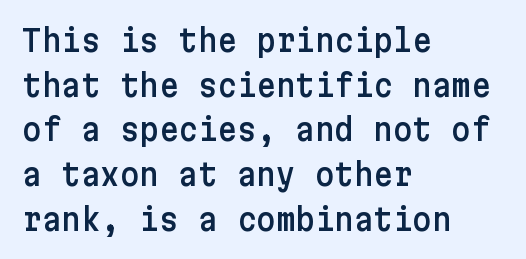
Q: Is the text italic (slanted)? A: No, it is upright.
Q: Is the typeface a serif or a sans-serif typeface? A: Sans-serif.
Q: Is the text underlined? A: No.
Q: How is the paragraph aligned? A: Left-aligned.
Q: Is the spacing between letters normal or unusually wide? A: Normal.
Q: Is the spacing between lines tight, normal or loose? A: Normal.
Q: Width (condensed, normal, or wide)? A: Normal.
Q: Stroke contrast? A: Low.
Q: x-height? A: Medium.
